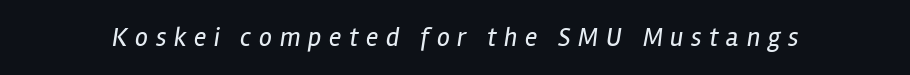
{"italic": "yes", "lean": "right", "slant_degrees": 12, "bold": "no", "underline": "no", "letter_spacing": "wide", "letter_spacing_em": 0.29, "glyph_px": 26}
